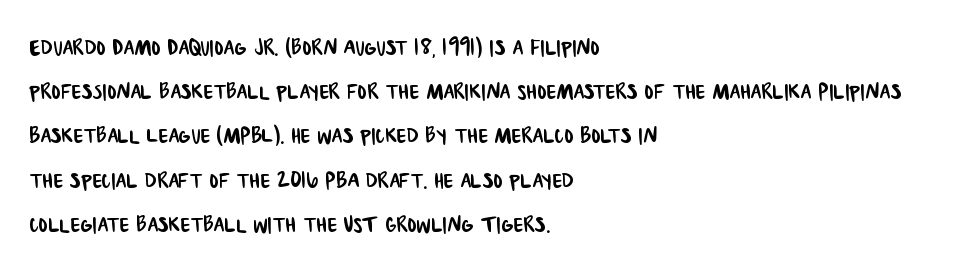
Q: Is the typeface a serif or a sans-serif typeface? A: Sans-serif.
Q: Is the text underlined? A: No.
Q: How is the paragraph aligned? A: Left-aligned.
Q: Is the spacing between letters normal or unusually wide? A: Normal.
Q: Is the spacing between lines tight, normal or loose? A: Normal.
Q: Width (condensed, normal, or wide)? A: Condensed.
Q: Stroke contrast? A: Low.
Q: x-height? A: Large.
Q: Monospaced? A: No.
